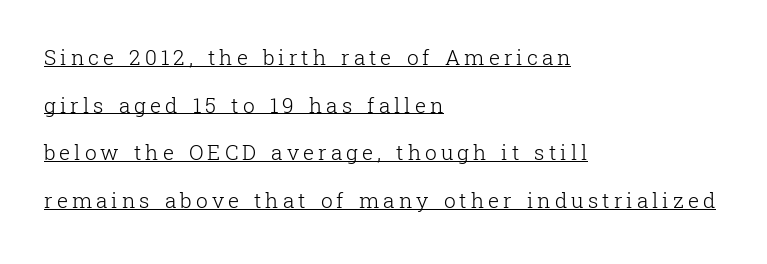
Q: Is the text bold? A: No.
Q: Is the text italic (slanted)? A: No, it is upright.
Q: Is the text underlined? A: Yes.
Q: How is the paragraph aligned? A: Left-aligned.
Q: Is the spacing between lines tight, normal or loose? A: Loose.
